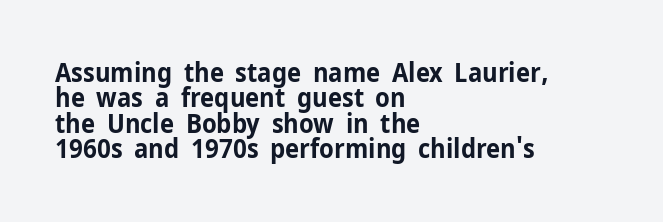
If you drew a line through each stem, it would be perfectly vertical. Look at the stroke-to-counter ratio: heavy, a bold. Closely set lines give the paragraph a compact silhouette. Tracking value appears to be zero — textbook default spacing.
